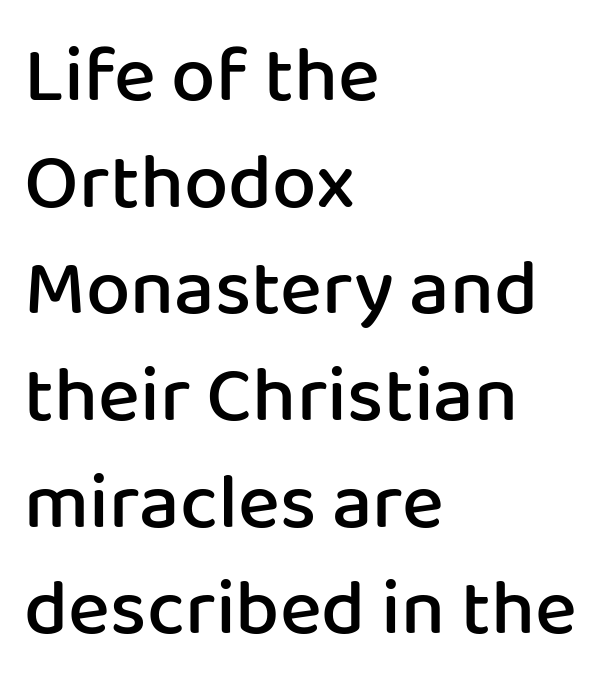
{"serif": "no", "italic": "no", "bold": "semi", "weight": "semibold", "width": "normal", "stroke_contrast": "low", "x_height": "medium", "monospaced": "no", "underline": "no", "align": "left", "line_spacing": "normal", "line_spacing_ratio": 1.35, "letter_spacing": "normal", "letter_spacing_em": 0.0, "glyph_px": 79}
